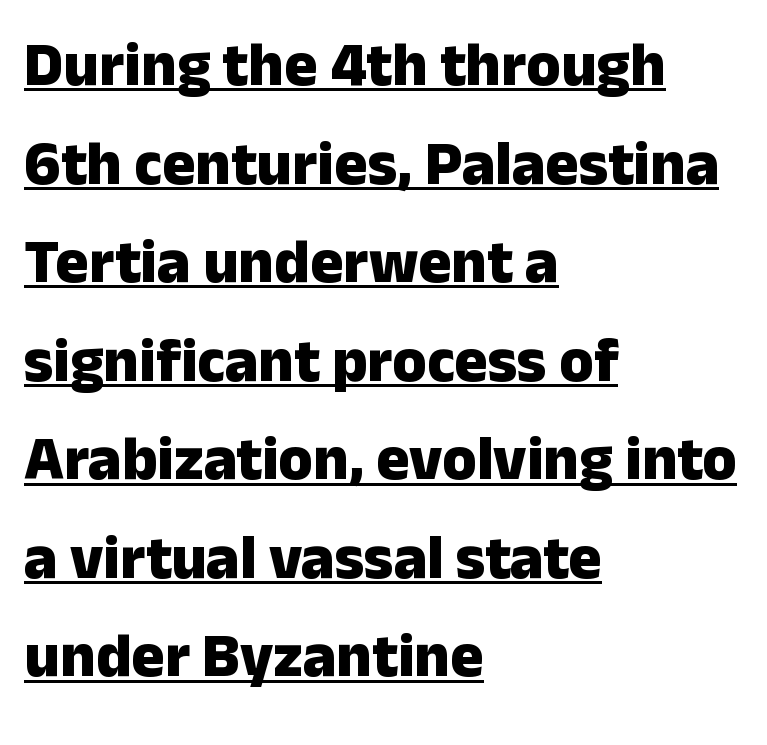
{"serif": "no", "italic": "no", "bold": "yes", "weight": "heavy", "width": "normal", "stroke_contrast": "low", "x_height": "medium", "monospaced": "no", "underline": "yes", "align": "left", "line_spacing": "normal", "line_spacing_ratio": 1.59, "letter_spacing": "normal", "letter_spacing_em": 0.0, "glyph_px": 62}
